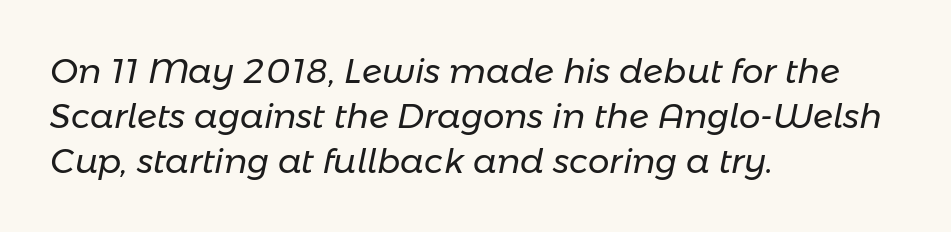
{"italic": "yes", "lean": "right", "slant_degrees": 11, "bold": "no", "weight": "regular", "width": "normal", "stroke_contrast": "low", "x_height": "medium", "monospaced": "no", "underline": "no", "align": "left", "line_spacing": "normal", "line_spacing_ratio": 1.32, "letter_spacing": "normal", "letter_spacing_em": 0.0, "glyph_px": 34}
